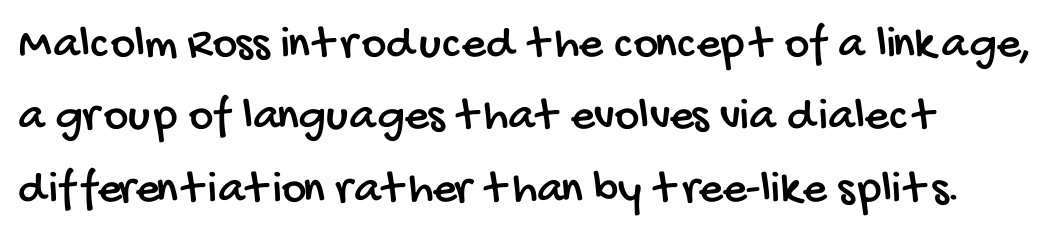
Left-aligned paragraph, ragged on the right. Spacing between characters is what you'd get straight out of the box. In terms of leading, this rendering sits right in the middle. No word sits above an underline.
